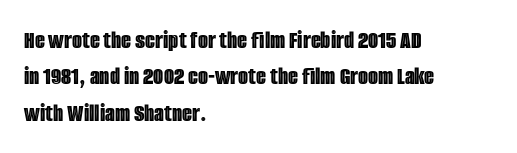
{"italic": "no", "underline": "no", "align": "left", "line_spacing": "normal", "line_spacing_ratio": 1.4, "letter_spacing": "normal", "letter_spacing_em": 0.0, "glyph_px": 26}
